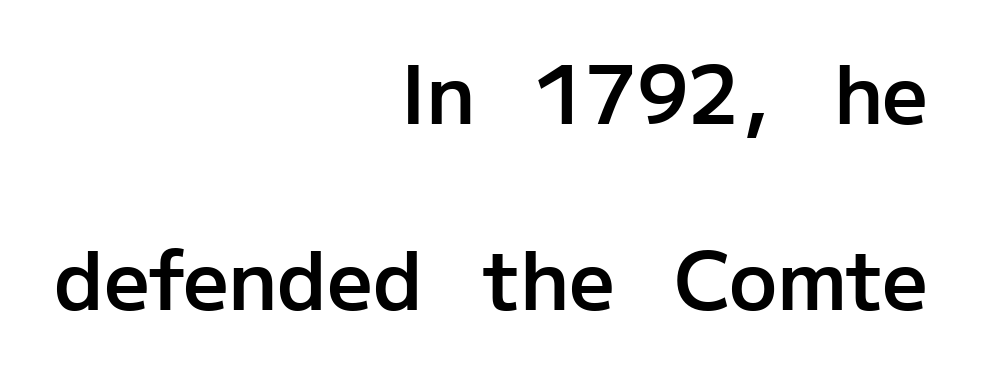
Q: Is the text bold? A: Semi-bold.
Q: Is the text italic (slanted)? A: No, it is upright.
Q: Is the typeface a serif or a sans-serif typeface? A: Sans-serif.
Q: Is the text underlined? A: No.
Q: How is the paragraph aligned? A: Right-aligned.
Q: Is the spacing between letters normal or unusually wide? A: Normal.
Q: Is the spacing between lines tight, normal or loose? A: Loose.
Q: Width (condensed, normal, or wide)? A: Normal.
Q: Stroke contrast? A: Low.
Q: x-height? A: Medium.
Q: Monospaced? A: No.
